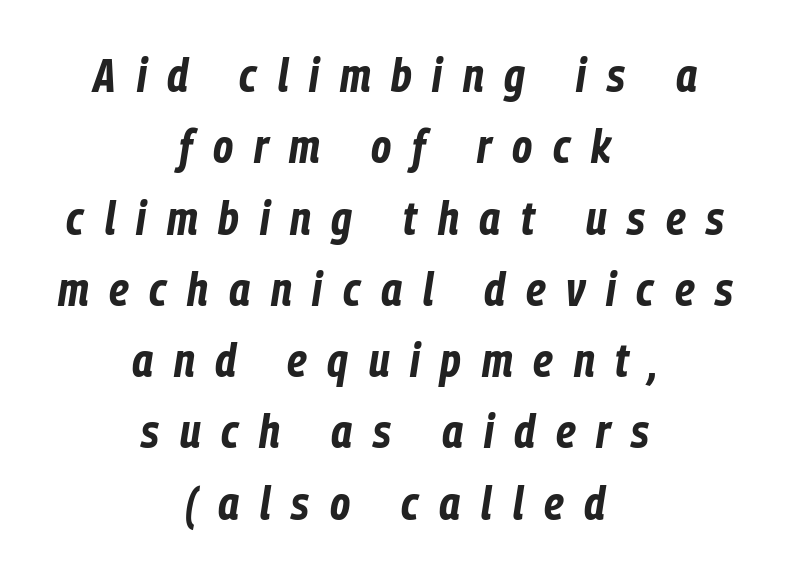
Q: Is the text bold? A: Yes.
Q: Is the text italic (slanted)? A: Yes, it leans right by about 9 degrees.
Q: Is the text underlined? A: No.
Q: How is the paragraph aligned? A: Centered.
Q: Is the spacing between letters normal or unusually wide? A: Unusually wide.
Q: Is the spacing between lines tight, normal or loose? A: Normal.
Q: Width (condensed, normal, or wide)? A: Condensed.
Q: Stroke contrast? A: Low.
Q: x-height? A: Medium.
Q: Monospaced? A: No.
